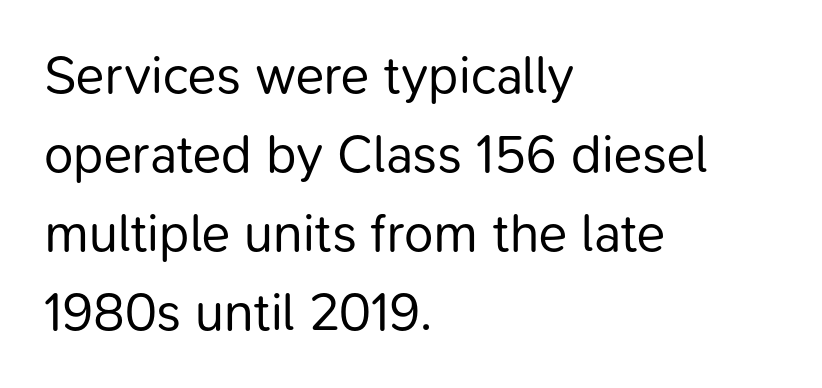
Q: Is the text bold? A: No.
Q: Is the text italic (slanted)? A: No, it is upright.
Q: Is the typeface a serif or a sans-serif typeface? A: Sans-serif.
Q: Is the text underlined? A: No.
Q: How is the paragraph aligned? A: Left-aligned.
Q: Is the spacing between letters normal or unusually wide? A: Normal.
Q: Is the spacing between lines tight, normal or loose? A: Normal.
Q: Width (condensed, normal, or wide)? A: Normal.
Q: Stroke contrast? A: Low.
Q: x-height? A: Medium.
Q: Monospaced? A: No.
